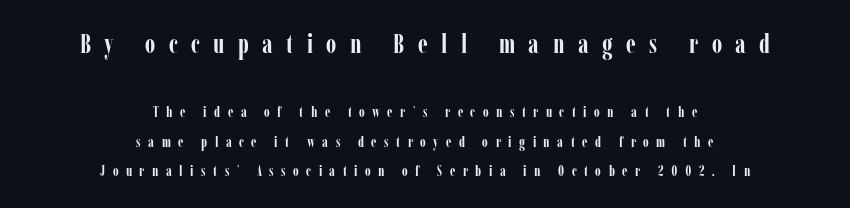
The image shows 27 px bold type, upright; set centered, loose line spacing (1.98x), unusually wide letter spacing (+0.5 em), not underlined; the first (top) block is 1.8x larger.
